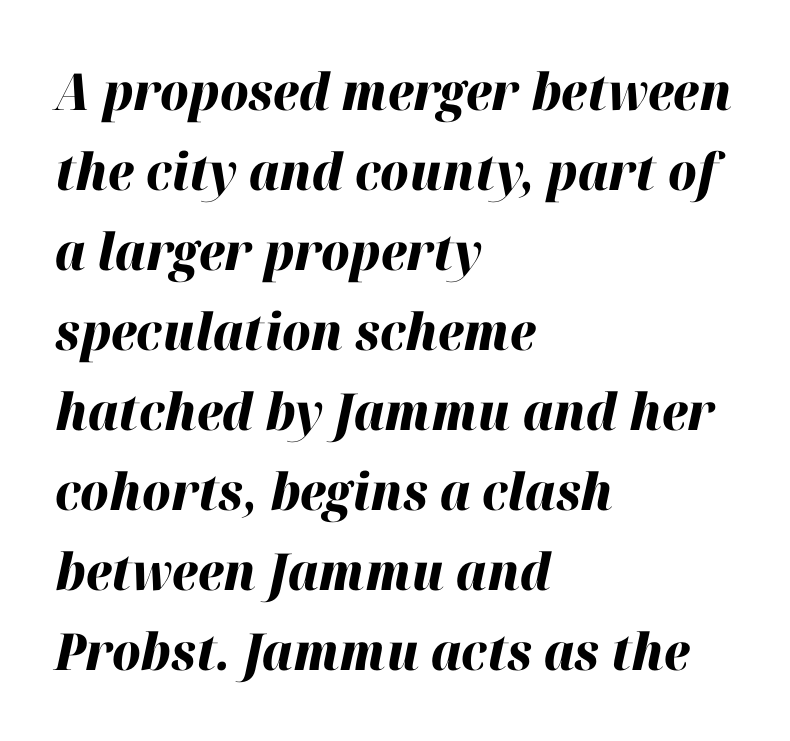
Q: Is the text bold? A: Yes.
Q: Is the text italic (slanted)? A: Yes, it leans right by about 12 degrees.
Q: Is the text underlined? A: No.
Q: How is the paragraph aligned? A: Left-aligned.
Q: Is the spacing between letters normal or unusually wide? A: Normal.
Q: Is the spacing between lines tight, normal or loose? A: Normal.
Q: Width (condensed, normal, or wide)? A: Normal.
Q: Stroke contrast? A: High.
Q: x-height? A: Medium.
Q: Monospaced? A: No.
